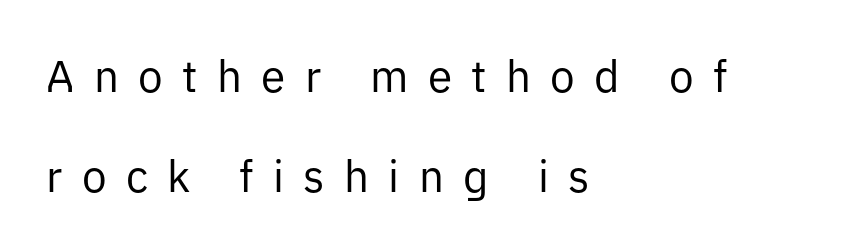
{"serif": "no", "italic": "no", "bold": "no", "weight": "regular", "width": "normal", "stroke_contrast": "low", "x_height": "medium", "monospaced": "no", "underline": "no", "align": "left", "line_spacing": "loose", "line_spacing_ratio": 2.28, "letter_spacing": "wide", "letter_spacing_em": 0.44, "glyph_px": 44}
